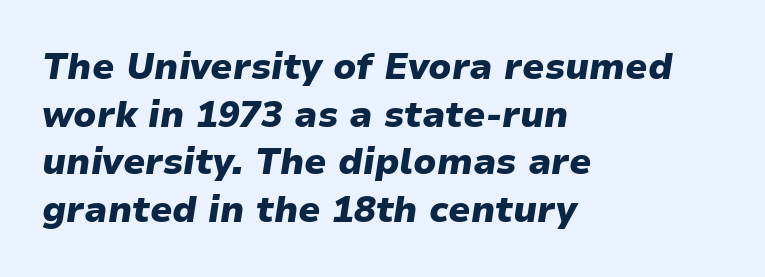
The image shows 36 px heavy type, italic (leaning right); set left-aligned, normal line spacing (1.32x), normal letter spacing, not underlined; low stroke contrast and a medium x-height.
